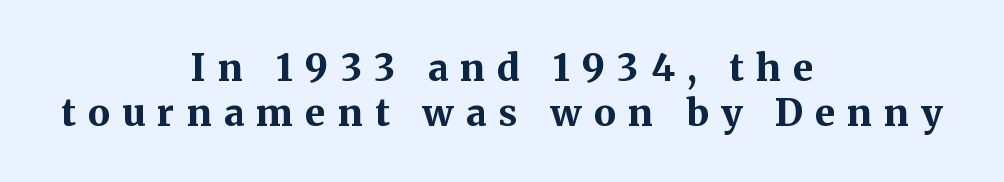
Notice how the passage keeps no hard edge, just a central spine. The designer went with a serif here, giving each stem small feet. The foot of each line stays bare and open. Heft: maximum for text — a bold. Here the designer chose a conventional face with non-uniform glyph widths. You could only call the tracking loose — the letters float apart.
